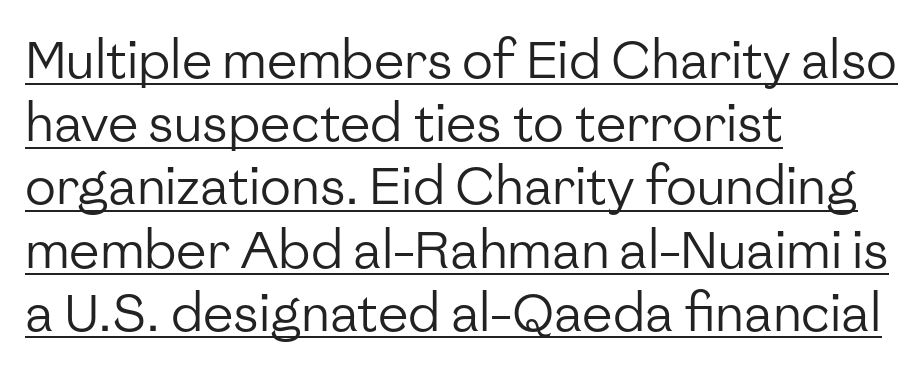
Spacing verdict: proportional, widths tailored to each character. Short note: letters normally spaced. Decoration check: the copy is underlined. Posture: vertical. The characters are drawn with everyday or finer stroke widths.
